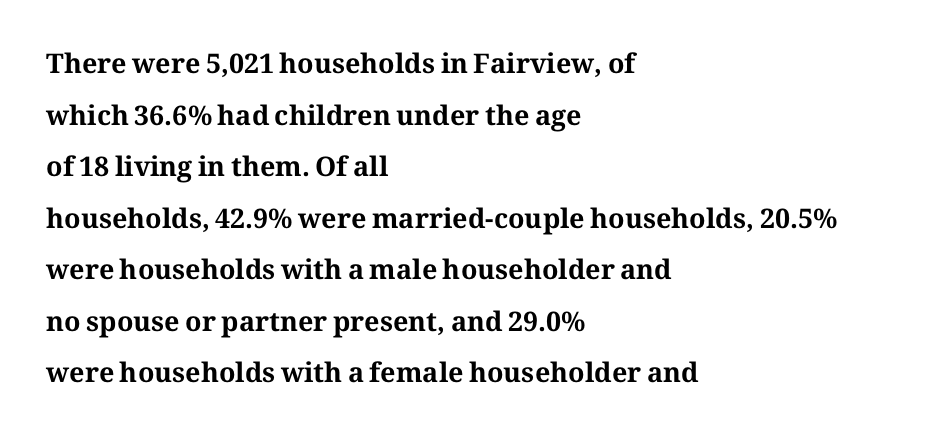
The specimen omits any rule beneath the text block's lines. How would I describe the line gaps? Wide and relaxed. The passage shown has conventional tracking throughout. If you drew a line through each stem, it would be perfectly vertical.
